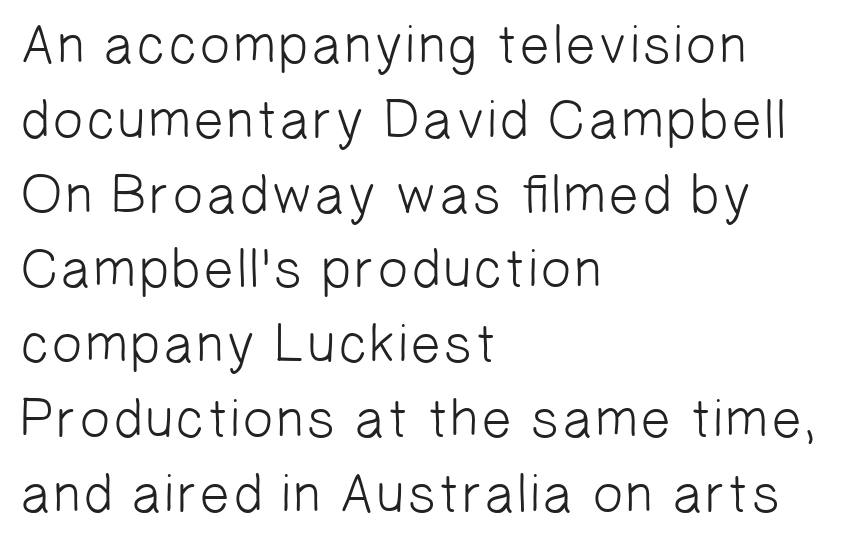
The glyphs are unaccompanied by any horizontal stroke below them. Which margin do the lines hug? The left one — the right edge is uneven. The strokes are not fattened; the text isn't bold. Each word holds together tightly as a unit, with standard inter-letter gaps.
